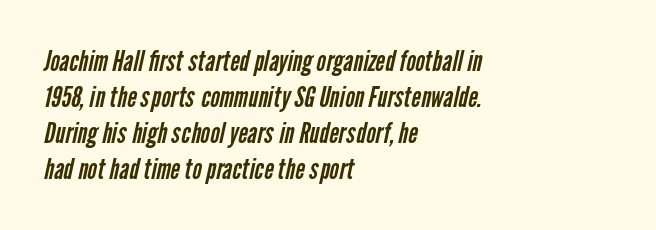
The image shows 29 px regular-weight, condensed sans-serif type; set left-aligned, line spacing 1.24x, normal letter spacing, not underlined; low stroke contrast and a medium x-height.
